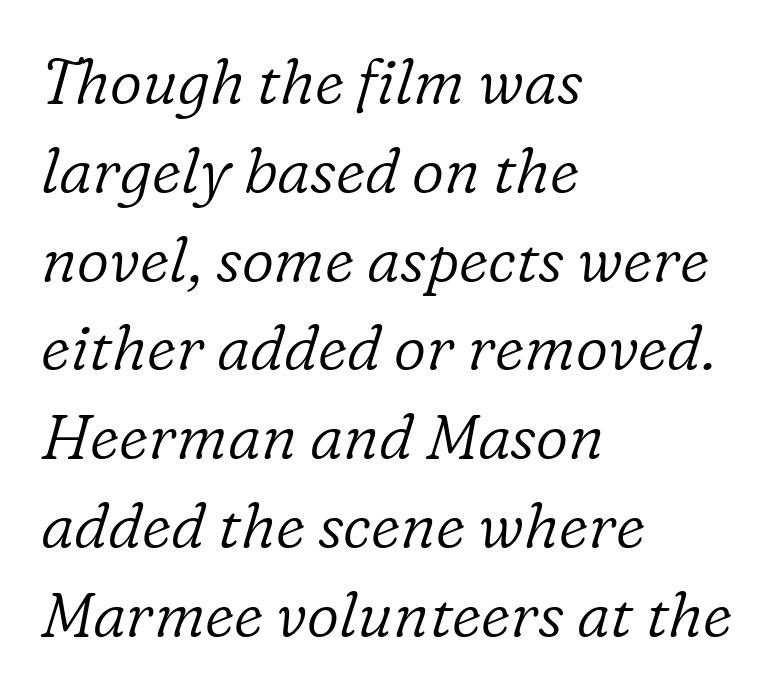
Honestly, the row spacing looks completely unremarkable. What kind of face is this? One with serifs. A clean baseline with only descenders dipping below it. Unbolded letterforms with no extra heft. This sample has the flowing, uneven cadence of proportional lettering.
